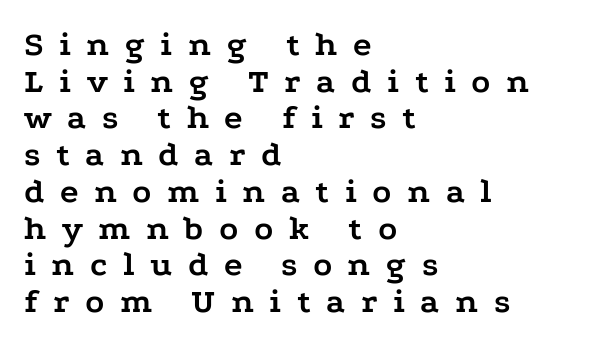
{"serif": "yes", "italic": "no", "bold": "yes", "weight": "semibold", "width": "wide", "stroke_contrast": "low", "x_height": "medium", "monospaced": "no", "underline": "no", "align": "left", "line_spacing": "tight", "line_spacing_ratio": 1.05, "letter_spacing": "wide", "letter_spacing_em": 0.44, "glyph_px": 35}
